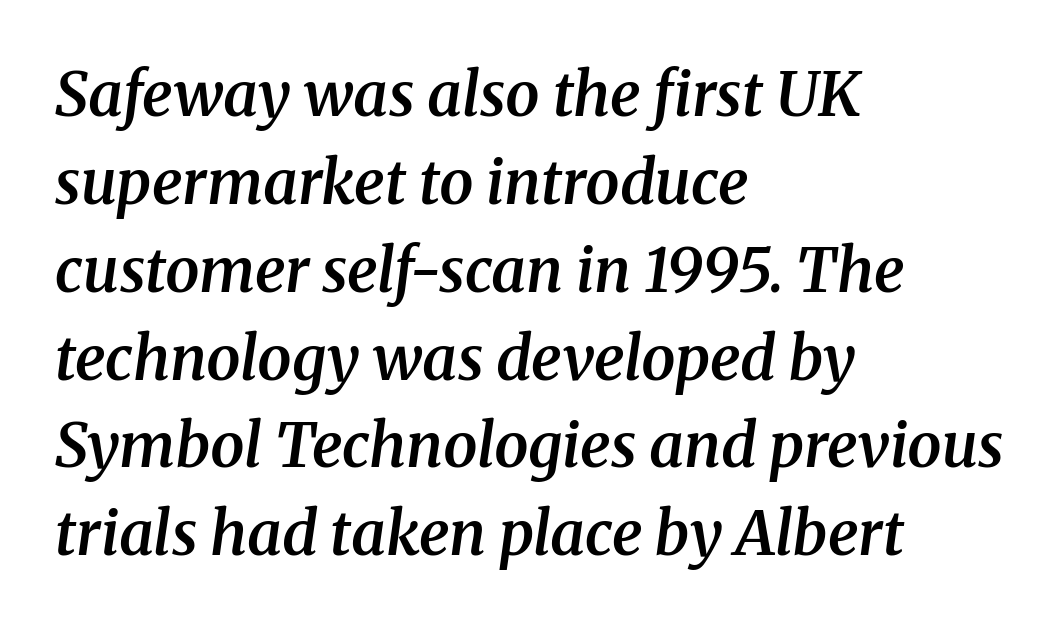
The image shows 61 px semibold serif type, italic (leaning right); set left-aligned, normal line spacing (1.44x), normal letter spacing, not underlined; medium stroke contrast and a medium x-height.
